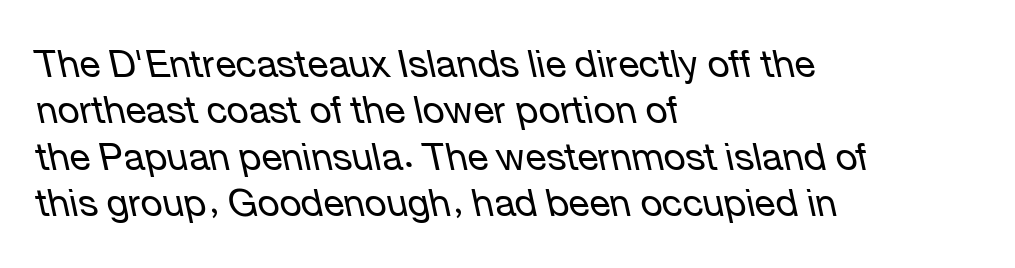
Q: Is the text bold? A: No.
Q: Is the text italic (slanted)? A: Yes, it leans left by about 12 degrees.
Q: Is the text underlined? A: No.
Q: How is the paragraph aligned? A: Left-aligned.
Q: Is the spacing between letters normal or unusually wide? A: Normal.
Q: Width (condensed, normal, or wide)? A: Normal.
Q: Stroke contrast? A: Low.
Q: x-height? A: Medium.
Q: Monospaced? A: No.
